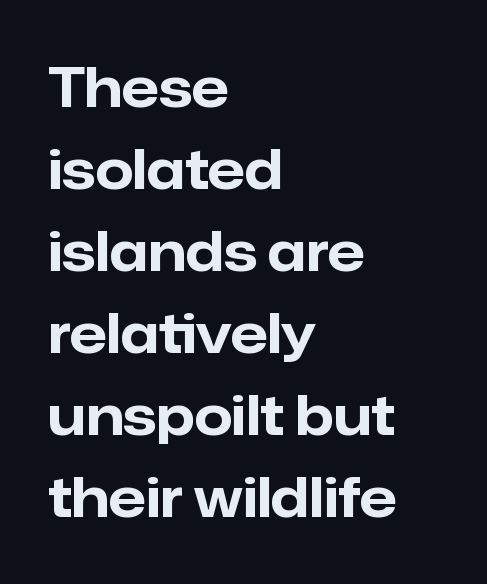
The image shows 54 px bold sans-serif type, upright; set left-aligned, normal line spacing (1.52x), normal letter spacing, not underlined; low stroke contrast and a medium x-height.
